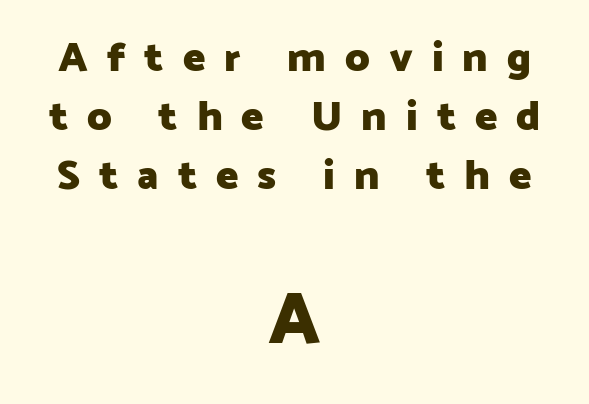
Is there any slant? The stems are plumb. Does the type have serifs? No, each stem ends abruptly. Each word looks stretched out because of the extra space between its letters. The letters advance in unequal steps, a hallmark of proportional type. Of the two passages, the one underneath uses the larger point size.
